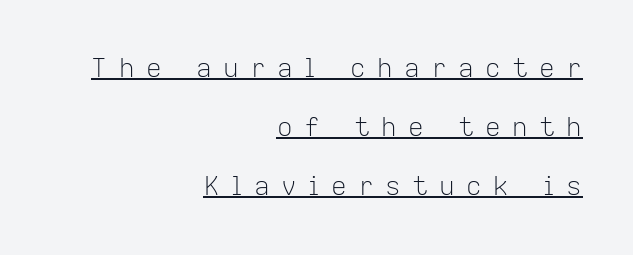
The image shows 26 px text type, upright; set right-aligned, loose line spacing (2.27x), unusually wide letter spacing (+0.44 em), underlined.
